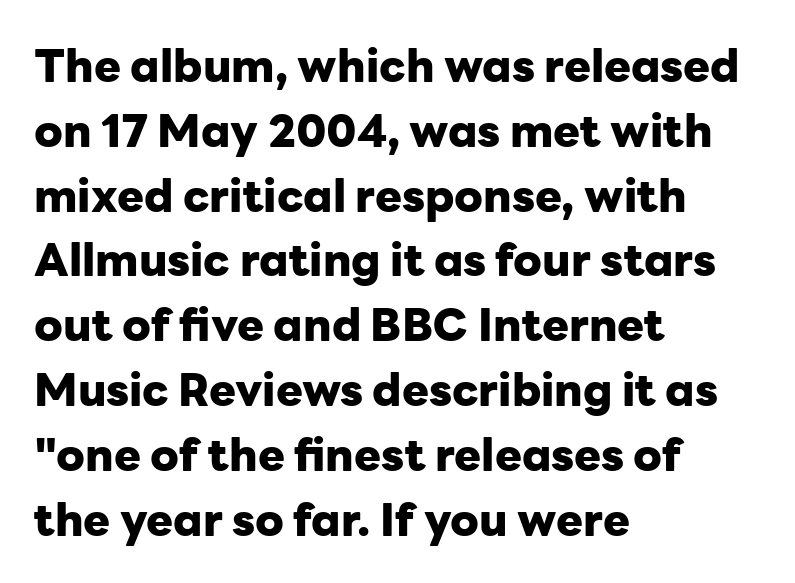
Q: Is the text bold? A: Yes.
Q: Is the text italic (slanted)? A: No, it is upright.
Q: Is the typeface a serif or a sans-serif typeface? A: Sans-serif.
Q: Is the text underlined? A: No.
Q: How is the paragraph aligned? A: Left-aligned.
Q: Is the spacing between letters normal or unusually wide? A: Normal.
Q: Is the spacing between lines tight, normal or loose? A: Normal.
Q: Width (condensed, normal, or wide)? A: Normal.
Q: Stroke contrast? A: Low.
Q: x-height? A: Medium.
Q: Monospaced? A: No.
